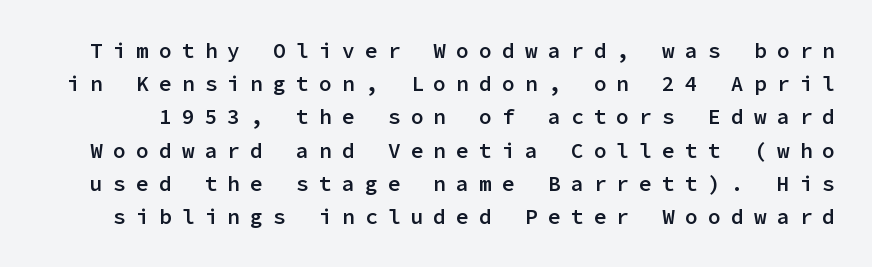
Q: Is the text bold? A: Semi-bold.
Q: Is the text italic (slanted)? A: No, it is upright.
Q: Is the text underlined? A: No.
Q: Is the spacing between letters normal or unusually wide? A: Unusually wide.
Q: Is the spacing between lines tight, normal or loose? A: Normal.
